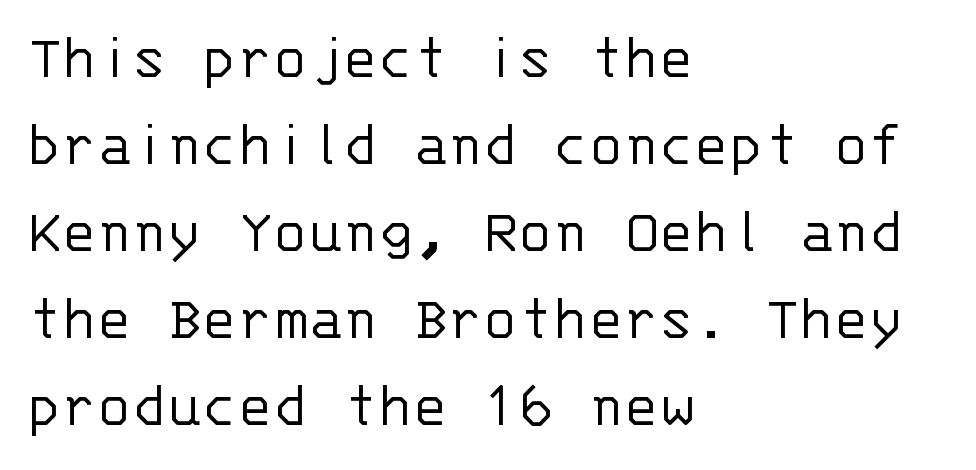
The image shows 65 px light sans-serif type, upright, monospaced; set left-aligned, normal line spacing (1.34x), normal letter spacing, not underlined; low stroke contrast and a large x-height.
